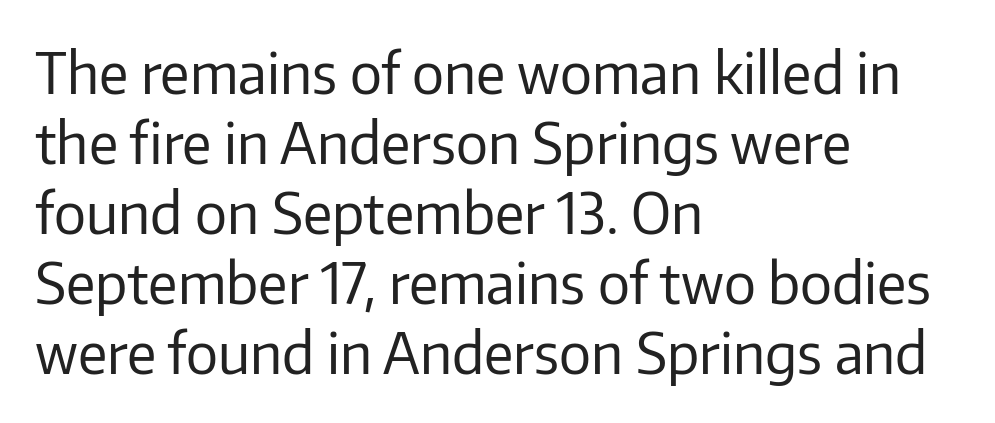
The baseline area is clear. Italic: no, the glyphs are upright roman. You could not count columns in this text — the font is proportionally spaced. These glyphs show unthickened strokes, regular width or finer. The passage shown has conventional tracking throughout.
